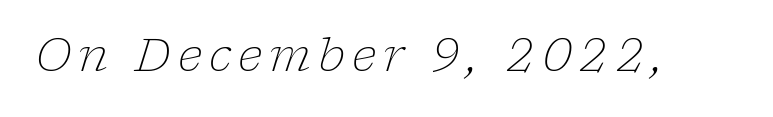
{"serif": "yes", "italic": "yes", "lean": "right", "slant_degrees": 17, "bold": "no", "weight": "light", "width": "normal", "stroke_contrast": "low", "x_height": "medium", "monospaced": "no", "underline": "no", "glyph_px": 46}
